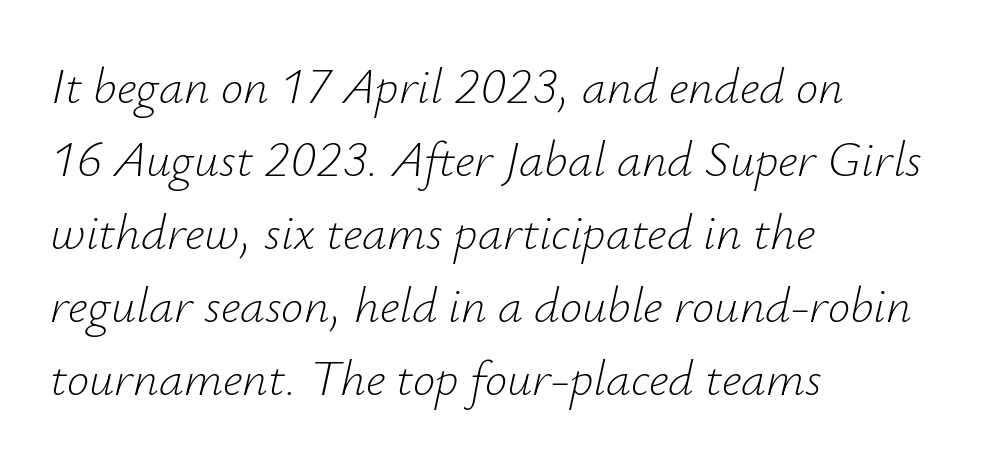
{"italic": "yes", "lean": "right", "slant_degrees": 12, "bold": "no", "weight": "light", "width": "normal", "stroke_contrast": "low", "x_height": "small", "monospaced": "no", "underline": "no", "align": "left", "line_spacing": "normal", "line_spacing_ratio": 1.46, "letter_spacing": "normal", "letter_spacing_em": 0.0, "glyph_px": 50}
